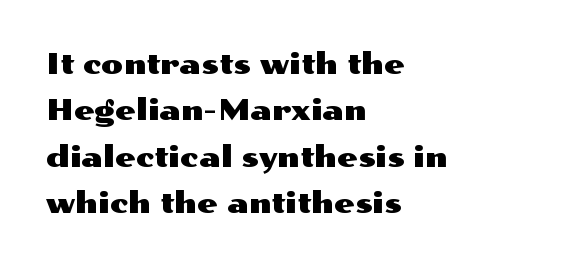
The image shows 29 px wide sans-serif type, upright; set left-aligned, normal line spacing (1.6x), normal letter spacing, not underlined; medium stroke contrast and a medium x-height.
